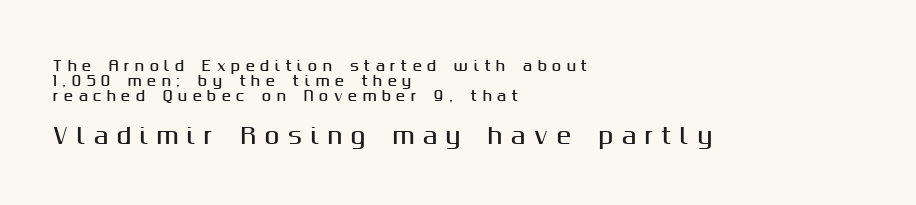
{"italic": "no", "underline": "no", "align": "left", "line_spacing": "tight", "line_spacing_ratio": 1.07, "letter_spacing": "wide", "letter_spacing_em": 0.37, "larger_block": "second", "size_ratio": 1.57, "glyph_px": 22}
